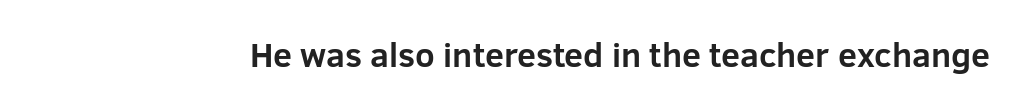
Q: Is the text bold? A: Yes.
Q: Is the text italic (slanted)? A: No, it is upright.
Q: Is the typeface a serif or a sans-serif typeface? A: Sans-serif.
Q: Is the text underlined? A: No.
Q: Is the spacing between letters normal or unusually wide? A: Normal.
Q: Width (condensed, normal, or wide)? A: Normal.
Q: Stroke contrast? A: Low.
Q: x-height? A: Medium.
Q: Monospaced? A: No.
